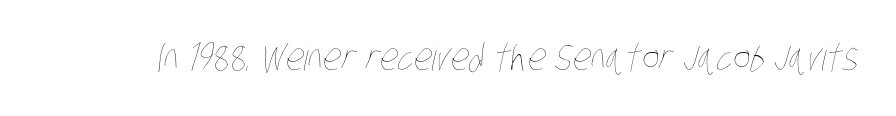
The image shows 37 px thin, condensed type; set normal letter spacing, not underlined; low stroke contrast and a large x-height.
